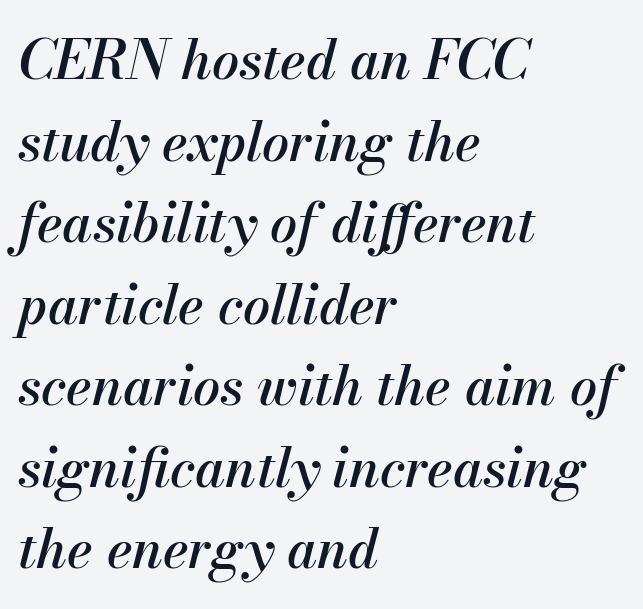
{"italic": "yes", "lean": "right", "slant_degrees": 13, "width": "normal", "stroke_contrast": "medium", "x_height": "small", "monospaced": "no", "underline": "no", "align": "left", "line_spacing": "normal", "line_spacing_ratio": 1.51, "letter_spacing": "normal", "letter_spacing_em": 0.0, "glyph_px": 54}
